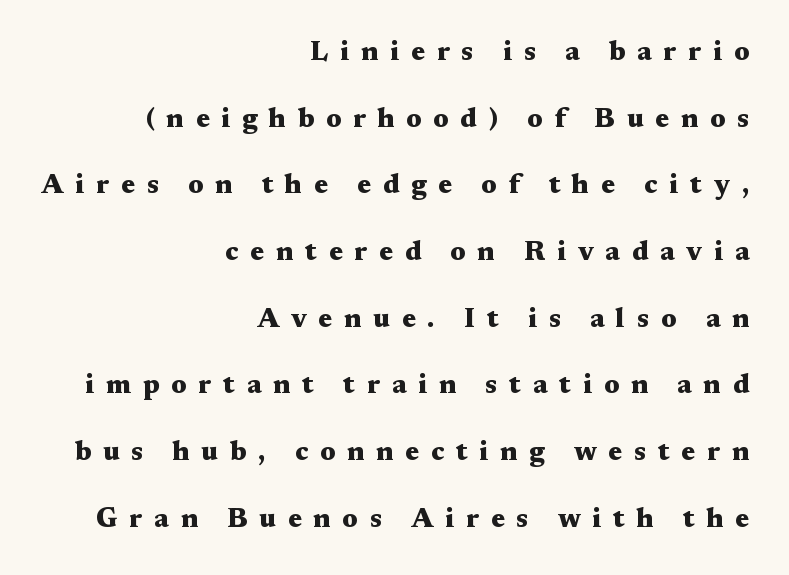
{"italic": "no", "bold": "yes", "underline": "no", "align": "right", "line_spacing": "loose", "line_spacing_ratio": 2.47, "letter_spacing": "wide", "letter_spacing_em": 0.44, "glyph_px": 27}
